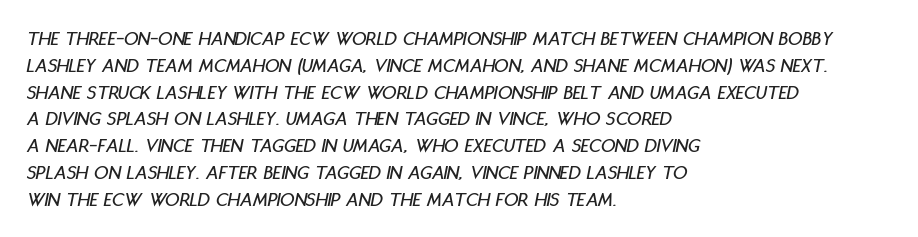
The space directly below the letters is spotless. Left-aligned paragraph, ragged on the right. Slant detected: the letters are inclined. Characters follow at the spacing the type designer built in. A typesetter would call this leading conventional body-copy spacing.
